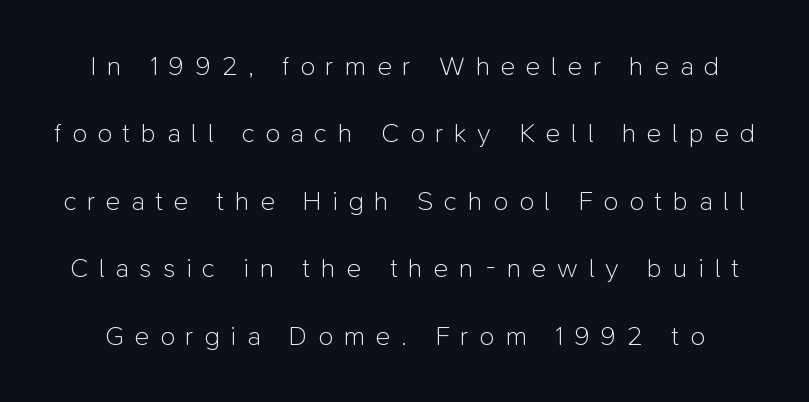
The image shows 27 px text type, upright; set loose line spacing (2.5x), unusually wide letter spacing (+0.4 em), not underlined.
